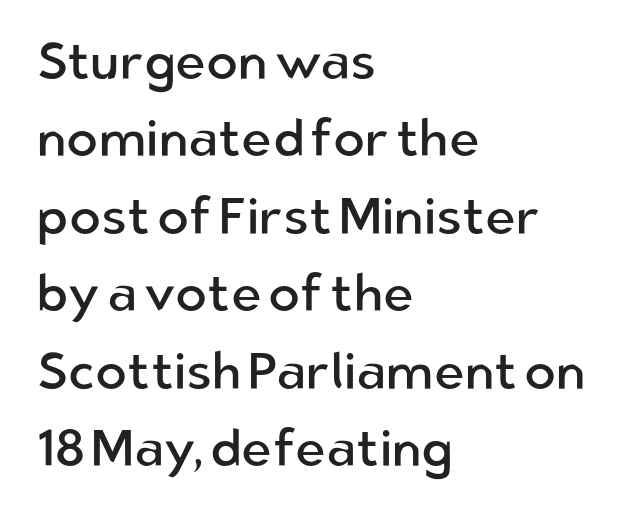
{"serif": "no", "italic": "no", "bold": "no", "weight": "regular", "width": "normal", "stroke_contrast": "low", "x_height": "medium", "monospaced": "no", "underline": "no", "align": "left", "line_spacing": "normal", "line_spacing_ratio": 1.49, "letter_spacing": "normal", "letter_spacing_em": 0.0, "glyph_px": 52}
